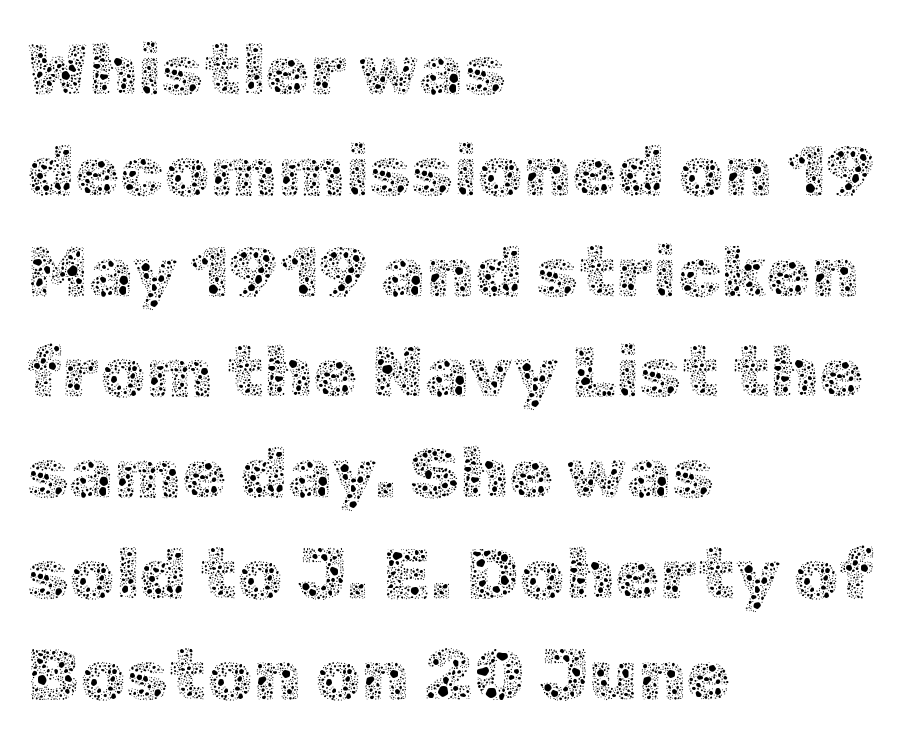
The image shows 72 px thin type, upright; set left-aligned, normal line spacing (1.4x), normal letter spacing, not underlined; a medium x-height.
